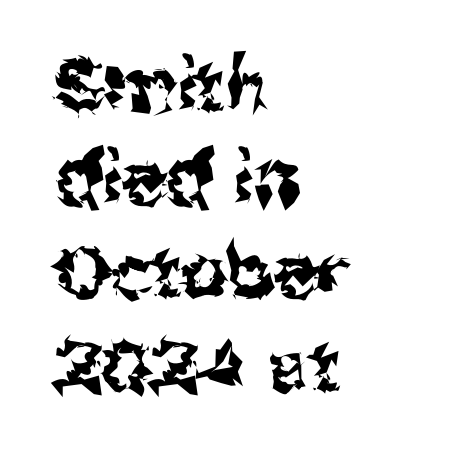
{"serif": "no", "italic": "no", "width": "normal", "stroke_contrast": "medium", "x_height": "medium", "monospaced": "no", "underline": "no", "align": "left", "line_spacing": "normal", "line_spacing_ratio": 1.26, "letter_spacing": "normal", "letter_spacing_em": 0.0, "glyph_px": 74}
